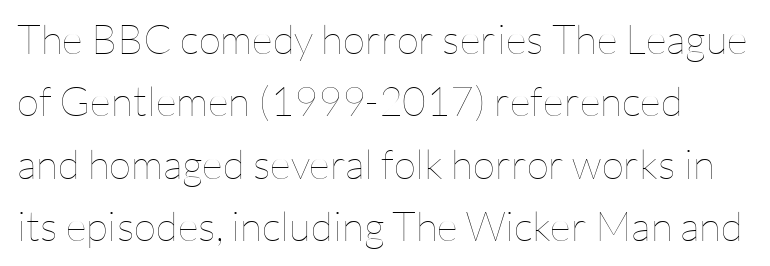
Q: Is the text bold? A: No.
Q: Is the text italic (slanted)? A: No, it is upright.
Q: Is the text underlined? A: No.
Q: Is the spacing between letters normal or unusually wide? A: Normal.
Q: Is the spacing between lines tight, normal or loose? A: Normal.
Q: Width (condensed, normal, or wide)? A: Normal.
Q: Stroke contrast? A: Low.
Q: x-height? A: Medium.
Q: Monospaced? A: No.
